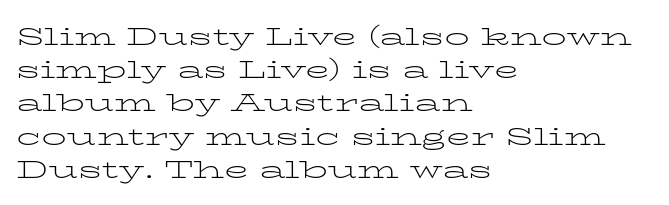
{"italic": "no", "bold": "no", "underline": "no", "align": "left", "line_spacing": "normal", "line_spacing_ratio": 1.33, "letter_spacing": "normal", "letter_spacing_em": 0.0, "glyph_px": 25}
